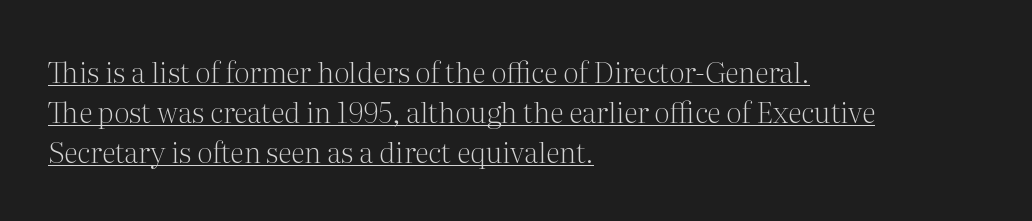
{"serif": "yes", "italic": "no", "bold": "no", "weight": "light", "width": "normal", "stroke_contrast": "medium", "x_height": "medium", "monospaced": "no", "underline": "yes", "align": "left", "line_spacing": "normal", "line_spacing_ratio": 1.38, "letter_spacing": "normal", "letter_spacing_em": 0.0, "glyph_px": 29}
